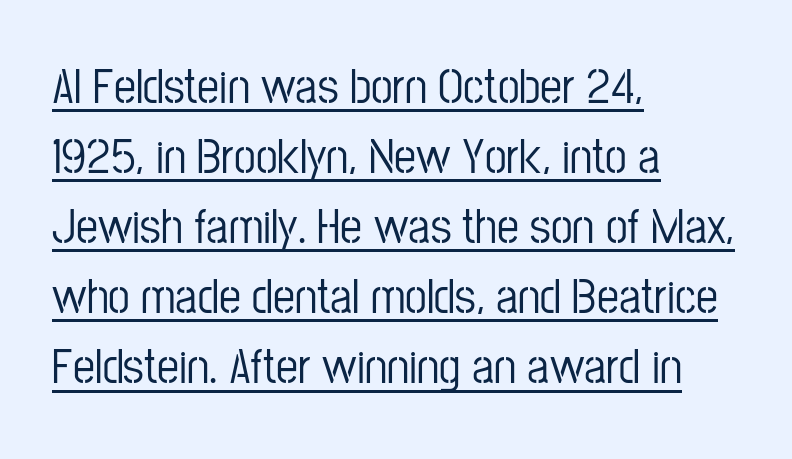
{"serif": "no", "italic": "no", "width": "condensed", "stroke_contrast": "low", "x_height": "medium", "monospaced": "no", "underline": "yes", "align": "left", "line_spacing": "normal", "line_spacing_ratio": 1.43, "letter_spacing": "normal", "letter_spacing_em": 0.0, "glyph_px": 49}
